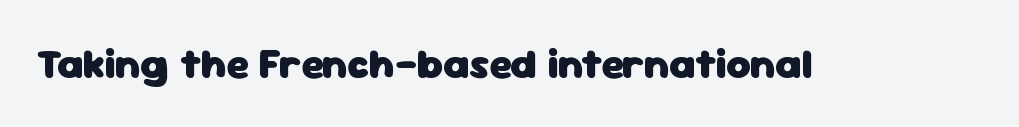
In terms of letterform style, serifs are entirely absent. Is this a fixed-width face? No — the glyphs have proportional, varying widths. Every letter is thick-stroked: bold, no question. The glyphs are unaccompanied by any horizontal stroke below them. The axis of the letterforms is exactly vertical. Students, note that the glyphs here touch the page at normal intervals.
